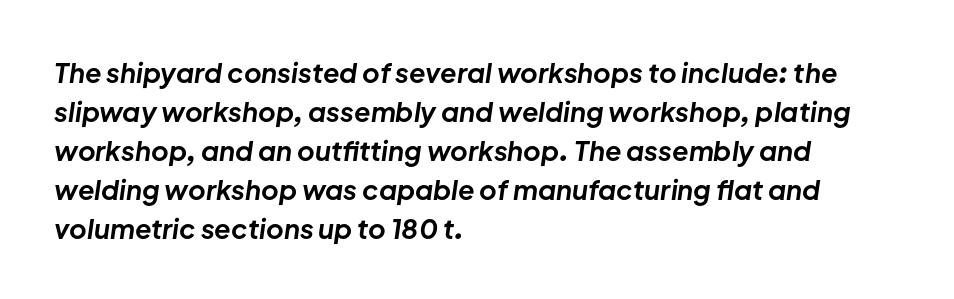
Emphasis-style slanted type is in use. The space beneath each line is pristine and unruled. A classic flush-left, rag-right setting is used for this passage. The letters are bold, with thick, heavy strokes. Does extra space separate the letters? No, they use regular spacing. The designer left line spacing at the default.
